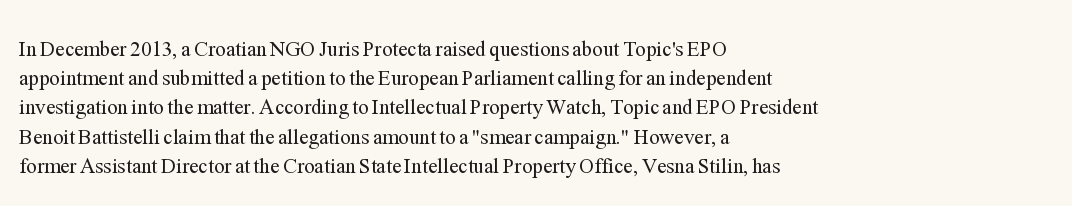
{"italic": "no", "bold": "no", "underline": "no", "align": "left", "line_spacing": "normal", "line_spacing_ratio": 1.39, "letter_spacing": "normal", "letter_spacing_em": 0.0, "glyph_px": 21}
